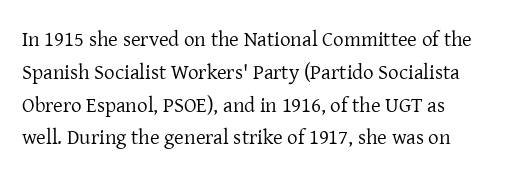
The image shows 21 px text type, upright; set left-aligned, normal line spacing (1.56x), normal letter spacing, not underlined.
